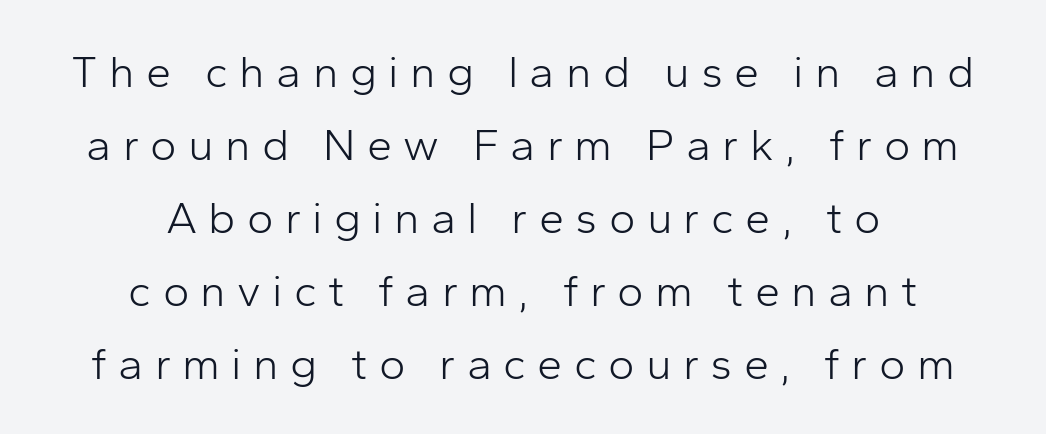
The image shows 45 px light sans-serif type, upright; set centered, normal line spacing (1.62x), unusually wide letter spacing (+0.25 em), not underlined; low stroke contrast and a medium x-height.
